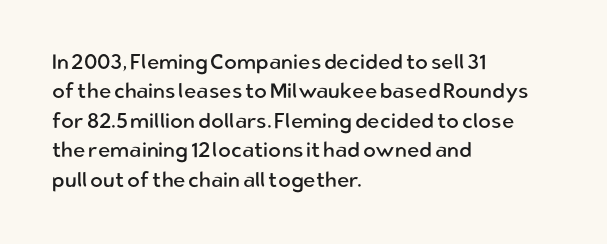
Q: Is the text bold? A: No.
Q: Is the text italic (slanted)? A: No, it is upright.
Q: Is the text underlined? A: No.
Q: How is the paragraph aligned? A: Left-aligned.
Q: Is the spacing between letters normal or unusually wide? A: Normal.
Q: Is the spacing between lines tight, normal or loose? A: Normal.
